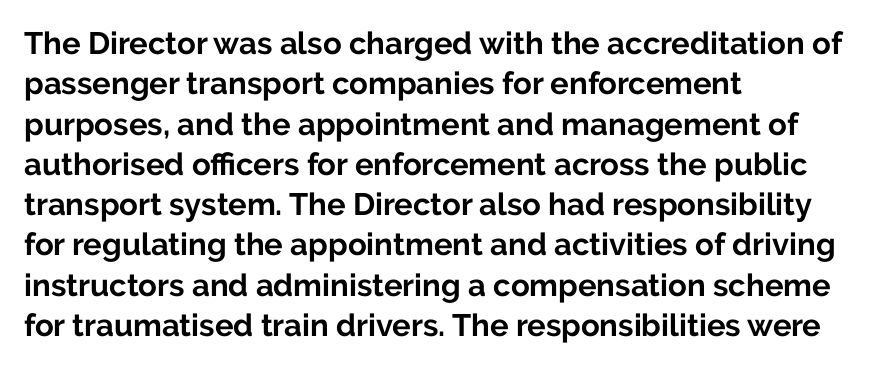
{"serif": "no", "italic": "no", "bold": "yes", "weight": "bold", "width": "normal", "stroke_contrast": "low", "x_height": "medium", "monospaced": "no", "underline": "no", "align": "left", "line_spacing": "normal", "line_spacing_ratio": 1.3, "letter_spacing": "normal", "letter_spacing_em": 0.0, "glyph_px": 31}
